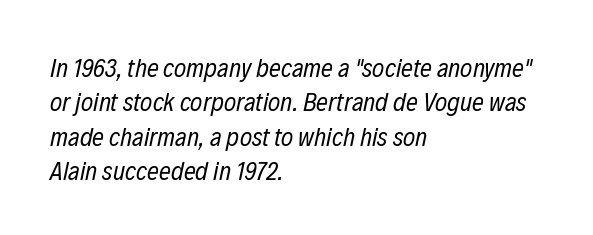
Q: Is the text bold? A: No.
Q: Is the text italic (slanted)? A: Yes, it leans right by about 12 degrees.
Q: Is the text underlined? A: No.
Q: How is the paragraph aligned? A: Left-aligned.
Q: Is the spacing between letters normal or unusually wide? A: Normal.
Q: Is the spacing between lines tight, normal or loose? A: Normal.
